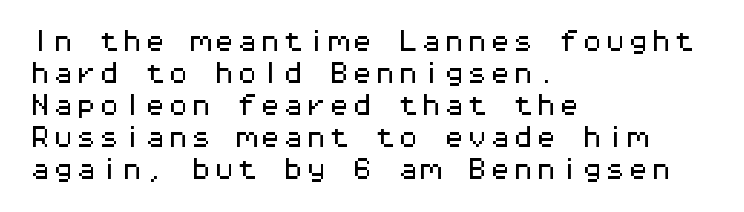
{"italic": "no", "underline": "no", "align": "left", "line_spacing": "normal", "line_spacing_ratio": 1.39, "letter_spacing": "normal", "letter_spacing_em": 0.0, "glyph_px": 23}
